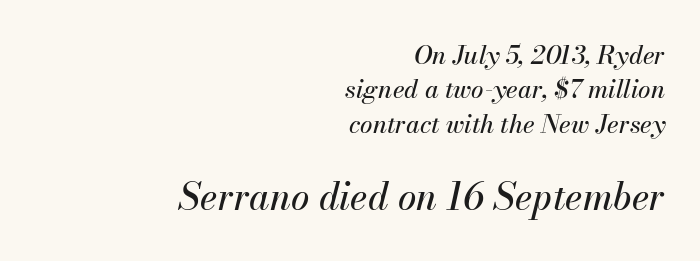
The image shows 37 px text type, italic (leaning right); set right-aligned, normal line spacing (1.38x), normal letter spacing, not underlined; the second (bottom) block is 1.48x larger; medium stroke contrast and a small x-height.
